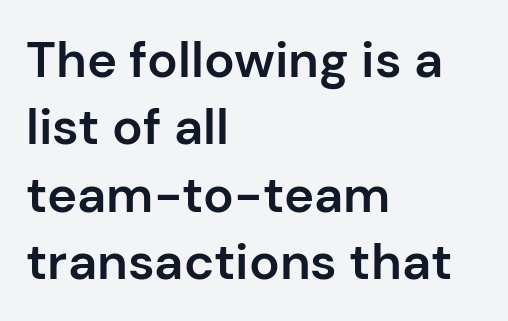
{"serif": "no", "italic": "no", "bold": "semi", "weight": "semibold", "width": "normal", "stroke_contrast": "low", "x_height": "medium", "monospaced": "no", "underline": "no", "align": "left", "line_spacing": "normal", "line_spacing_ratio": 1.32, "letter_spacing": "normal", "letter_spacing_em": 0.0, "glyph_px": 51}
